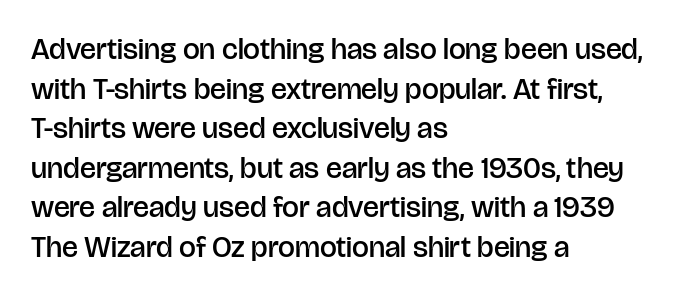
The glyphs are unaccompanied by any horizontal stroke below them. In CSS terms this would be text-align: left. Caption: standard tracking, unaltered. What kind of face is this? One without serifs — a sans. The letters advance in unequal steps, a hallmark of proportional type.
